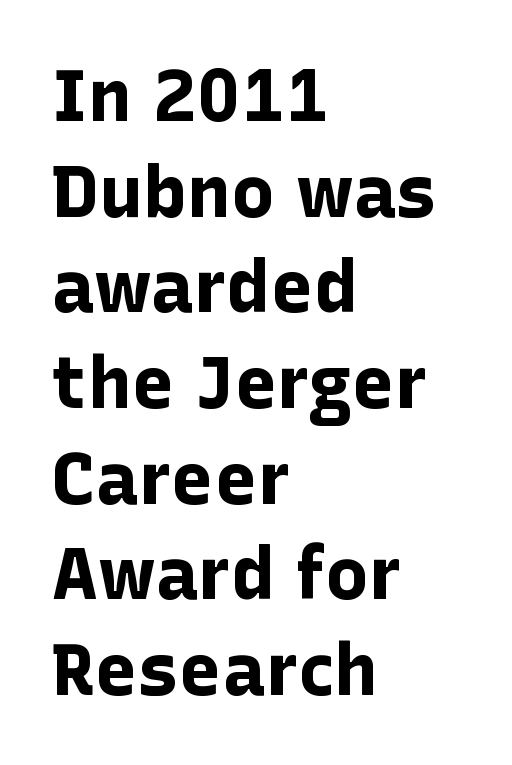
The compositor pushed each line to the left boundary. Stroke terminals: plain, sans-serif. Descenders hang freely into open space. This block has exactly the height ordinary leading produces. A typesetter would call this zero additional tracking.
